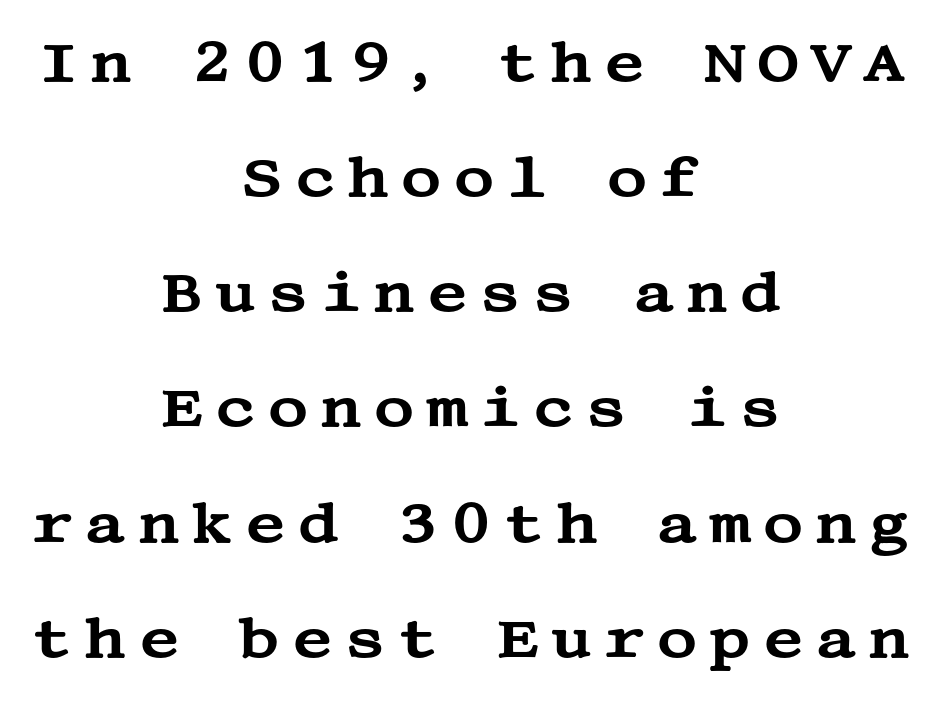
The leading is generous, giving the passage an open texture. Decoration check: the copy has no underline. Where is the straight margin? There isn't one; the lines are centered. The lettering stays uniformly vertical, giving the passage a roman look. Typographically, this falls in the serif category.
